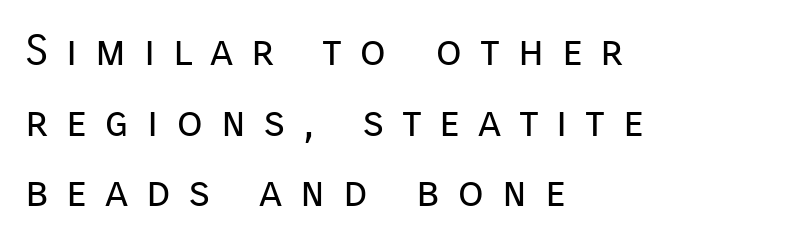
Q: Is the text bold? A: No.
Q: Is the text italic (slanted)? A: No, it is upright.
Q: Is the typeface a serif or a sans-serif typeface? A: Sans-serif.
Q: Is the text underlined? A: No.
Q: How is the paragraph aligned? A: Left-aligned.
Q: Is the spacing between letters normal or unusually wide? A: Unusually wide.
Q: Is the spacing between lines tight, normal or loose? A: Normal.
Q: Width (condensed, normal, or wide)? A: Normal.
Q: Stroke contrast? A: Low.
Q: x-height? A: Medium.
Q: Monospaced? A: No.
